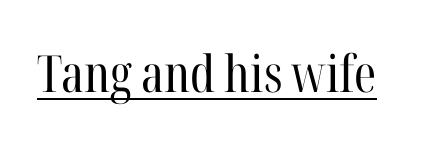
Q: Is the text bold? A: No.
Q: Is the text italic (slanted)? A: No, it is upright.
Q: Is the typeface a serif or a sans-serif typeface? A: Serif.
Q: Is the text underlined? A: Yes.
Q: Is the spacing between letters normal or unusually wide? A: Normal.
Q: Width (condensed, normal, or wide)? A: Condensed.
Q: Stroke contrast? A: High.
Q: x-height? A: Medium.
Q: Monospaced? A: No.
